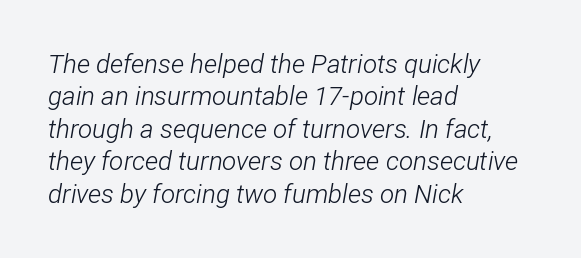
{"italic": "yes", "lean": "right", "slant_degrees": 12, "bold": "no", "underline": "no", "align": "left", "line_spacing": "normal", "line_spacing_ratio": 1.25, "letter_spacing": "normal", "letter_spacing_em": 0.0, "glyph_px": 26}
